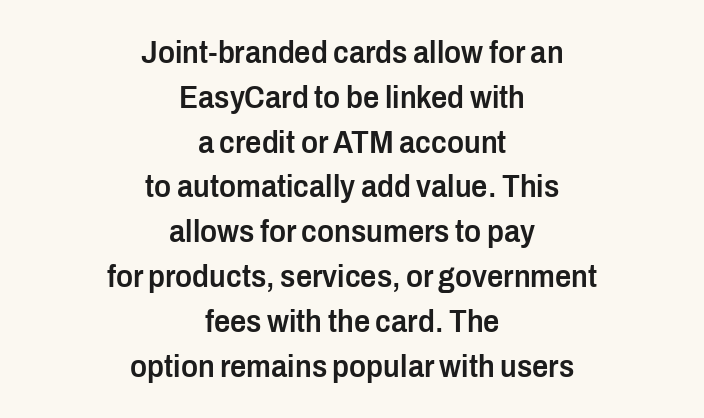
{"serif": "no", "italic": "no", "bold": "semi", "weight": "semibold", "width": "condensed", "stroke_contrast": "low", "x_height": "medium", "monospaced": "no", "underline": "no", "align": "center", "line_spacing": "normal", "line_spacing_ratio": 1.4, "letter_spacing": "normal", "letter_spacing_em": 0.0, "glyph_px": 32}
